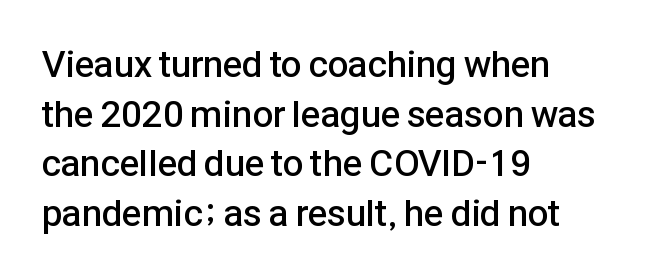
The image shows 37 px semibold sans-serif type, upright; set left-aligned, normal line spacing (1.34x), normal letter spacing, not underlined; low stroke contrast and a medium x-height.
